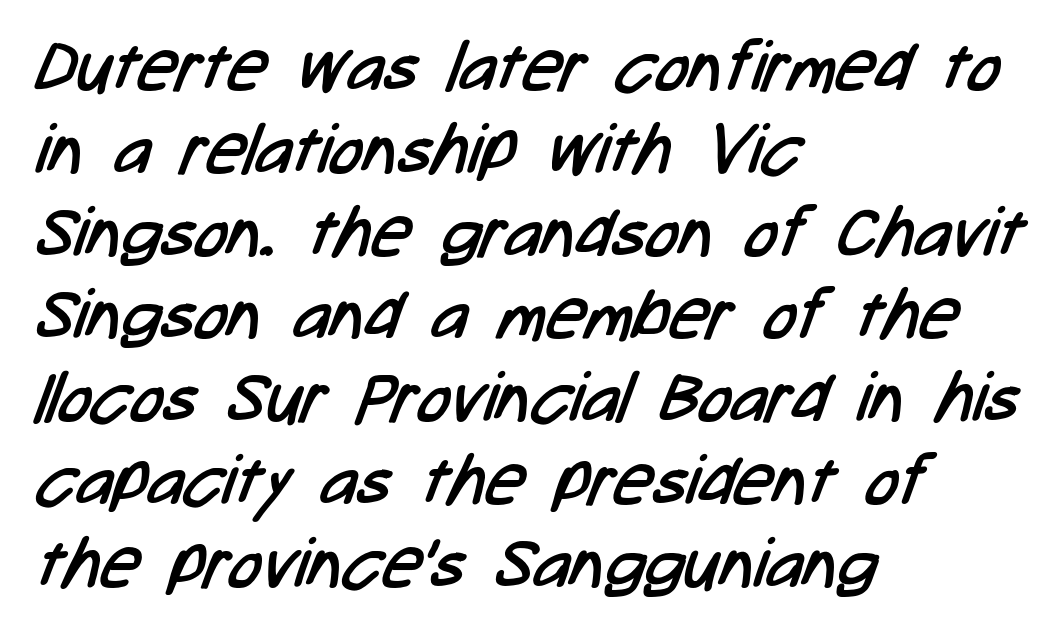
The image shows 69 px regular-weight, condensed sans-serif type; set left-aligned, line spacing 1.2x, normal letter spacing, not underlined; low stroke contrast and a medium x-height.
